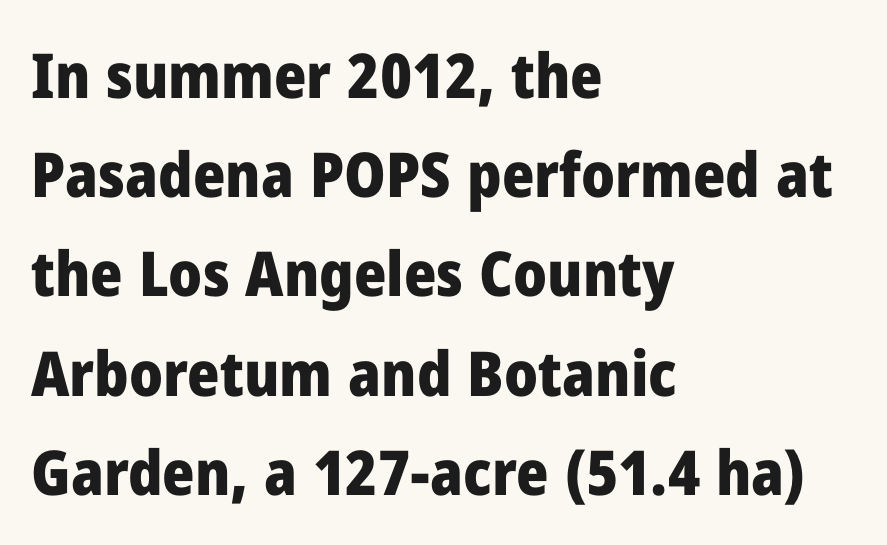
The image shows 62 px heavy sans-serif type, upright; set left-aligned, normal line spacing (1.6x), normal letter spacing, not underlined; low stroke contrast and a medium x-height.
